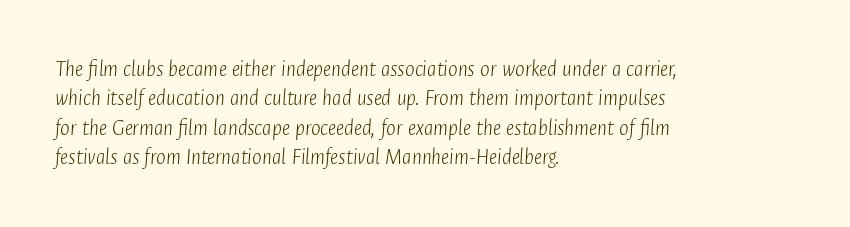
Q: Is the text bold? A: No.
Q: Is the text italic (slanted)? A: Yes, it leans right by about 4 degrees.
Q: Is the text underlined? A: No.
Q: How is the paragraph aligned? A: Left-aligned.
Q: Is the spacing between letters normal or unusually wide? A: Normal.
Q: Is the spacing between lines tight, normal or loose? A: Normal.
